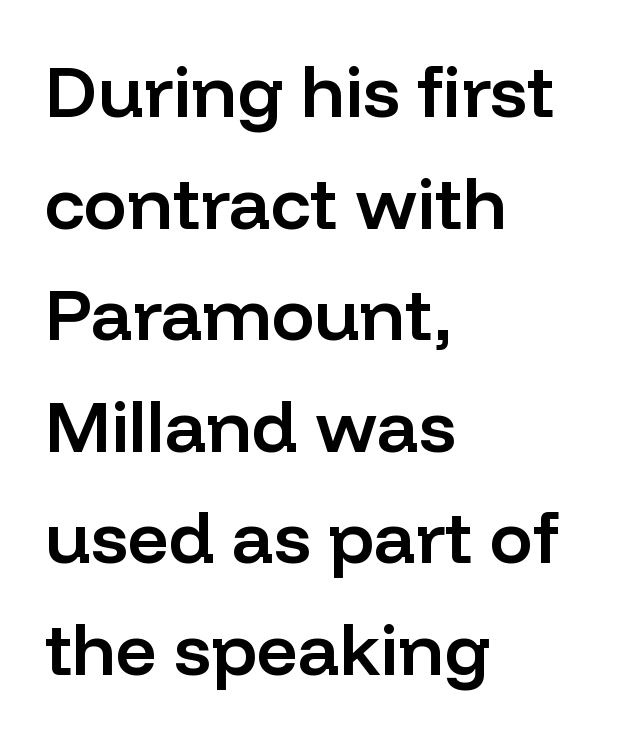
Ascenders rise straight up at ninety degrees. Bare-footed words on every line. Short and long lines alike share a common starting point at left. Do the characters align in a grid? No, the font is proportional.
